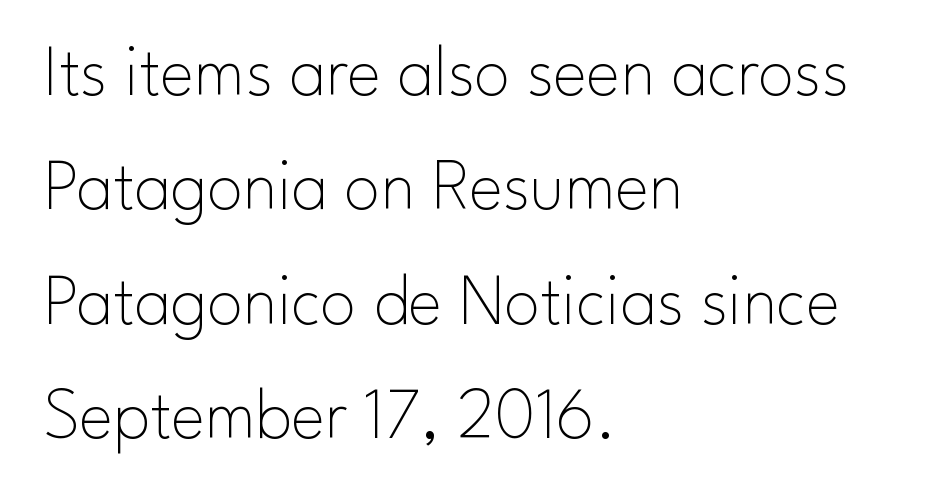
The image shows 72 px thin sans-serif type, upright; set left-aligned, normal line spacing (1.59x), normal letter spacing, not underlined; low stroke contrast and a small x-height.
